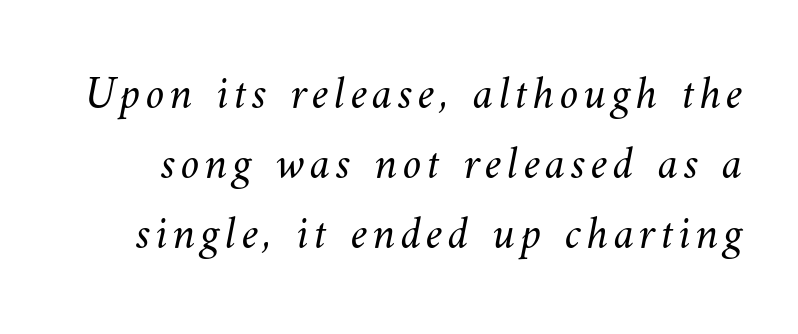
Q: Is the text bold? A: No.
Q: Is the text underlined? A: No.
Q: Is the spacing between lines tight, normal or loose? A: Normal.
Q: Width (condensed, normal, or wide)? A: Normal.
Q: Stroke contrast? A: Medium.
Q: x-height? A: Small.
Q: Monospaced? A: No.
